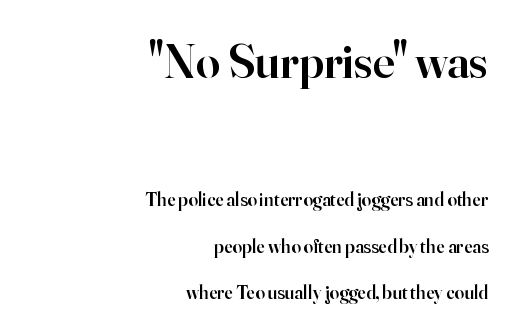
Q: Is the text bold? A: Semi-bold.
Q: Is the text italic (slanted)? A: No, it is upright.
Q: Is the typeface a serif or a sans-serif typeface? A: Serif.
Q: Is the text underlined? A: No.
Q: How is the paragraph aligned? A: Right-aligned.
Q: Is the spacing between letters normal or unusually wide? A: Normal.
Q: Is the spacing between lines tight, normal or loose? A: Loose.
Q: Which block of text is set in a larger size, the first (top) or the second (bottom)? A: The first (top) one.
Q: Width (condensed, normal, or wide)? A: Normal.
Q: Stroke contrast? A: High.
Q: x-height? A: Small.
Q: Monospaced? A: No.
